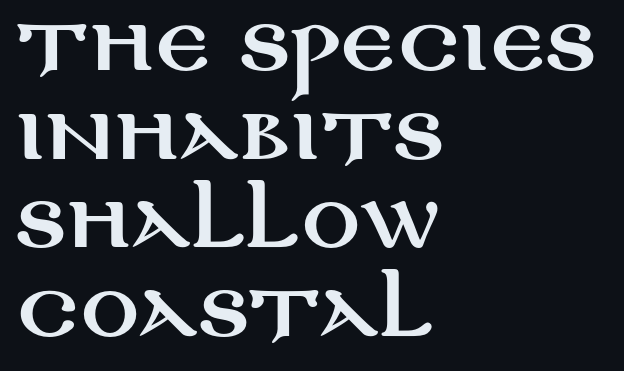
In CSS terms this would be text-align: left. Every stem runs plumb, perpendicular to the baseline. Think of a printed novel: that variable character pitch is what you see here. These lines keep a tight, regular rhythm from letter to letter. The strip under each line holds only bare page.
